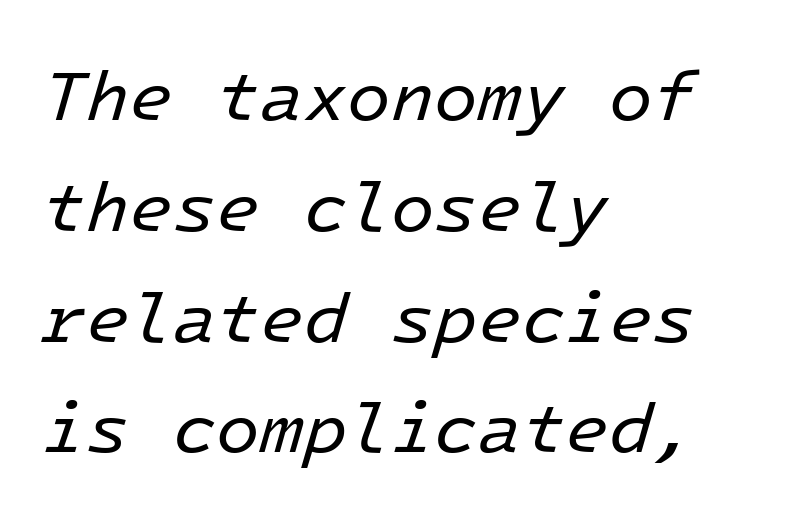
Q: Is the text bold? A: No.
Q: Is the text italic (slanted)? A: Yes, it leans right by about 16 degrees.
Q: Is the text underlined? A: No.
Q: How is the paragraph aligned? A: Left-aligned.
Q: Is the spacing between letters normal or unusually wide? A: Normal.
Q: Is the spacing between lines tight, normal or loose? A: Normal.
Q: Width (condensed, normal, or wide)? A: Normal.
Q: Stroke contrast? A: Low.
Q: x-height? A: Medium.
Q: Monospaced? A: Yes.
